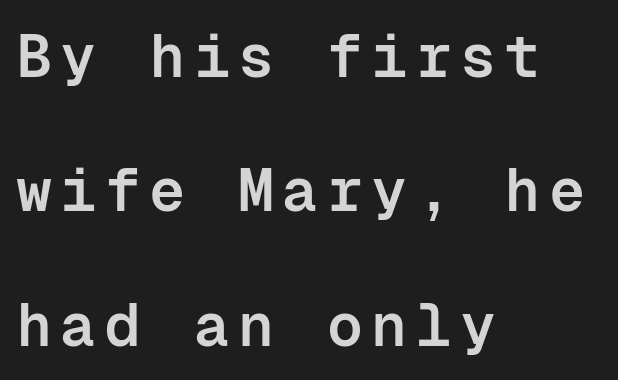
{"serif": "no", "italic": "no", "bold": "semi", "weight": "semibold", "width": "normal", "stroke_contrast": "low", "x_height": "medium", "monospaced": "yes", "underline": "no", "align": "left", "line_spacing": "loose", "line_spacing_ratio": 2.24, "glyph_px": 60}
